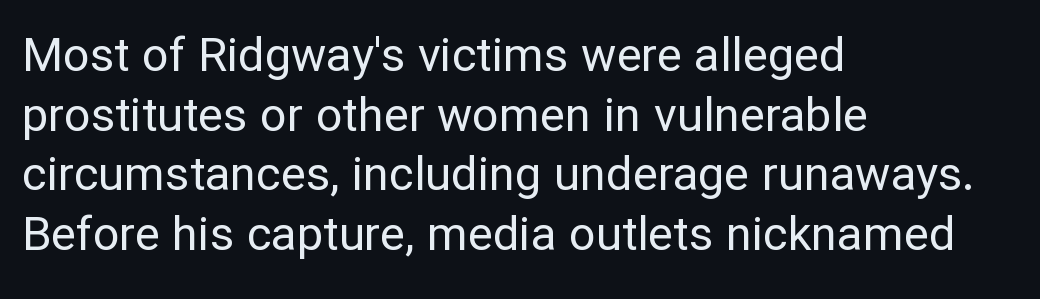
The image shows 47 px regular-weight sans-serif type, upright; set left-aligned, normal line spacing (1.27x), normal letter spacing, not underlined; low stroke contrast and a medium x-height.
